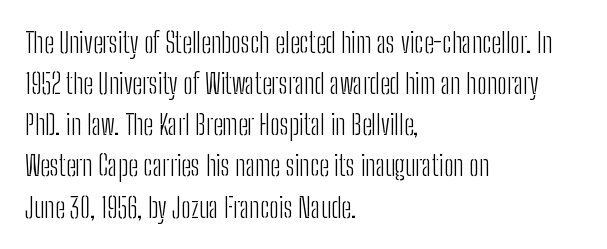
Q: Is the text bold? A: No.
Q: Is the text italic (slanted)? A: No, it is upright.
Q: Is the typeface a serif or a sans-serif typeface? A: Sans-serif.
Q: Is the text underlined? A: No.
Q: How is the paragraph aligned? A: Left-aligned.
Q: Is the spacing between letters normal or unusually wide? A: Normal.
Q: Is the spacing between lines tight, normal or loose? A: Normal.
Q: Width (condensed, normal, or wide)? A: Condensed.
Q: Stroke contrast? A: Low.
Q: x-height? A: Medium.
Q: Monospaced? A: No.
